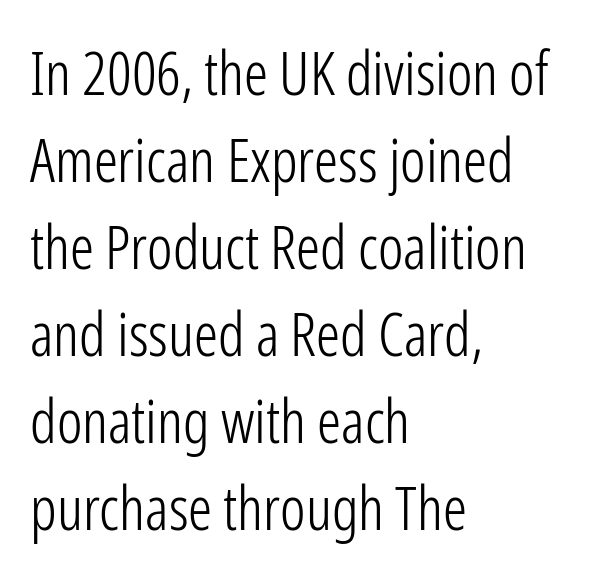
Q: Is the text bold? A: No.
Q: Is the text italic (slanted)? A: No, it is upright.
Q: Is the typeface a serif or a sans-serif typeface? A: Sans-serif.
Q: Is the text underlined? A: No.
Q: How is the paragraph aligned? A: Left-aligned.
Q: Is the spacing between letters normal or unusually wide? A: Normal.
Q: Is the spacing between lines tight, normal or loose? A: Normal.
Q: Width (condensed, normal, or wide)? A: Condensed.
Q: Stroke contrast? A: Low.
Q: x-height? A: Medium.
Q: Monospaced? A: No.
